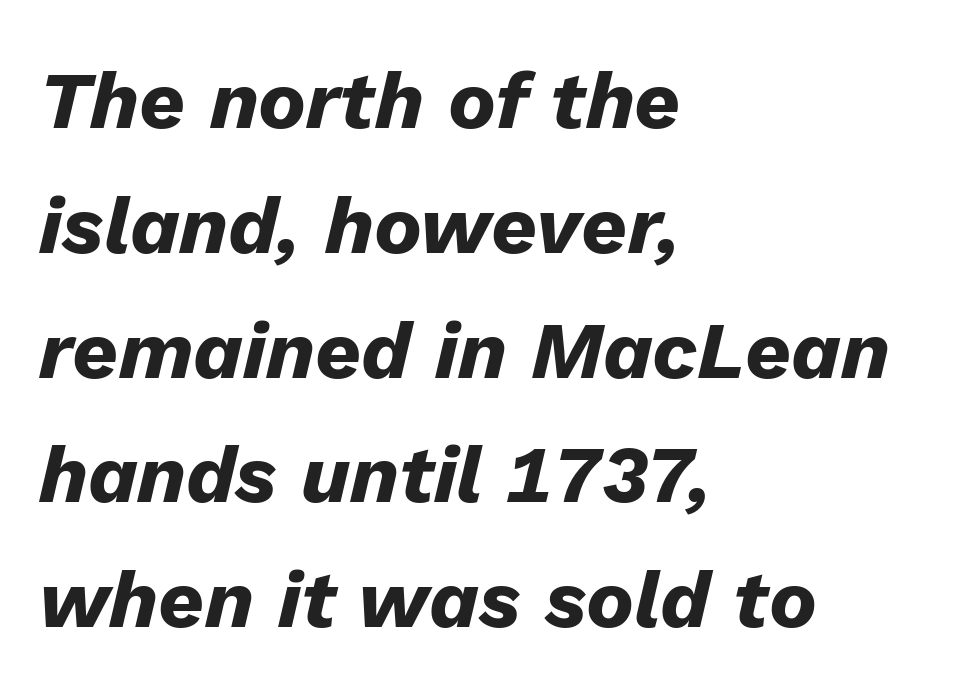
Visually the block forms a straight wall on the left and a jagged coastline on the right. Think of a printed novel: that variable character pitch is what you see here. Compared with ordinary roman type, these characters are visibly tilted. Students, note that the glyphs here touch the page at normal intervals. On the weight axis this lands at bold, roughly 700. Unmarked baselines from the first word to the last.
